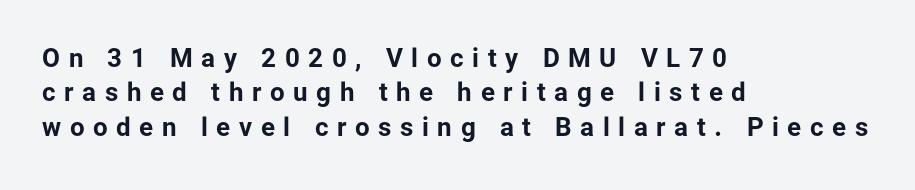
These lines carry a lot of weight — the face is fully bold. What stands out about the letter spacing? Its width — letters are far apart. The rag falls on the right side of this text block. Every character sits straight up, as roman type does. A normal amount of white space separates one row of letters from the next. Rule under the text: the space is simply empty.
